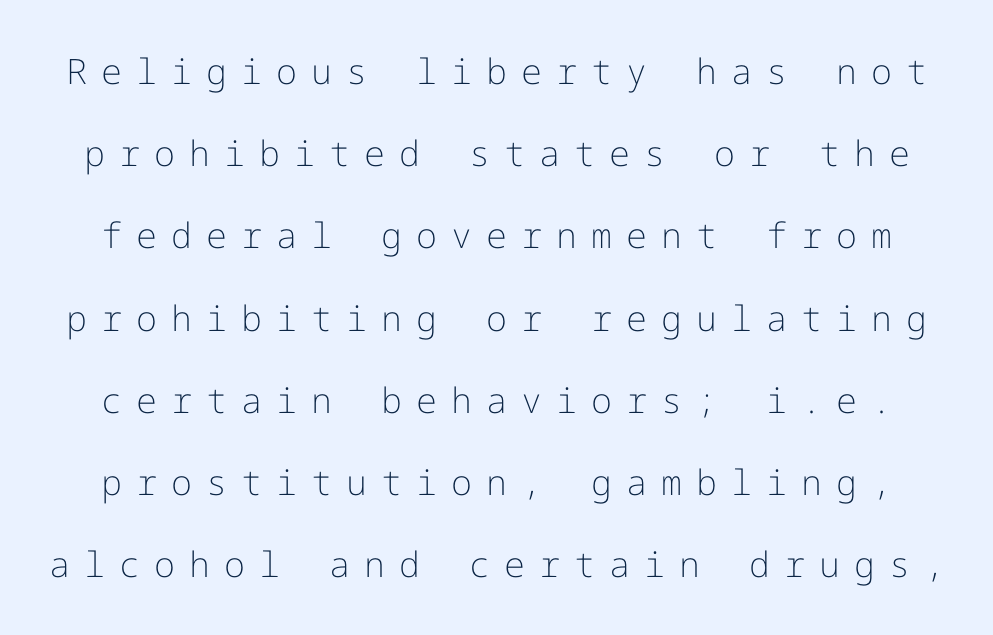
The image shows 35 px light sans-serif type, upright; set loose line spacing (2.35x), unusually wide letter spacing (+0.4 em), not underlined; low stroke contrast and a medium x-height.
